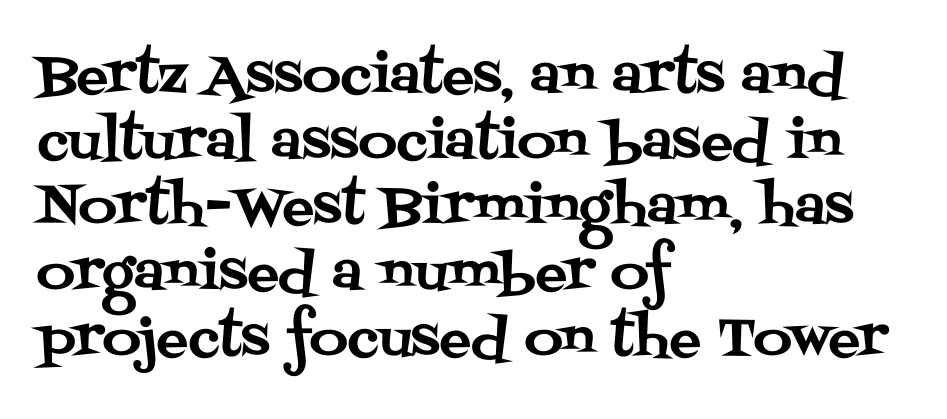
Letterform terminals end in serifs throughout the passage. These lines are rendered in a variable-pitch font. All the whitespace from short lines collects on the right. This sample uses plain, unmodified letter spacing.
